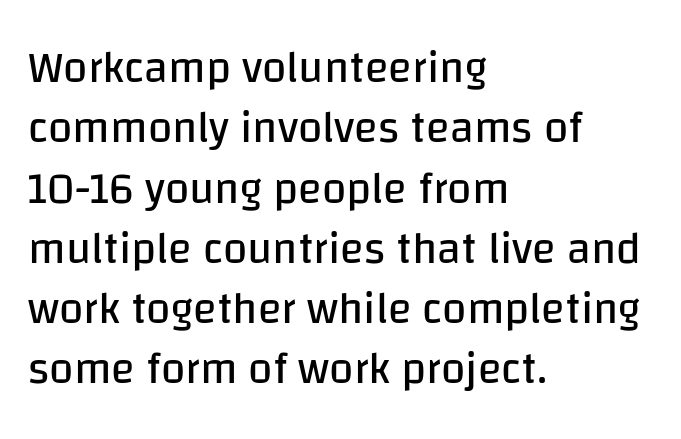
Characters follow at the spacing the type designer built in. Ascenders rise straight up at ninety degrees. The strip under each line holds only bare page. Unlike a traditional serif, this face leaves its strokes unadorned. The font is comparable to plain body text, perhaps lighter. These lines are set flush left with a ragged right edge.
